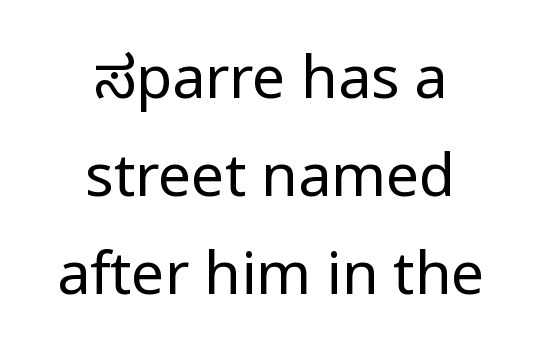
Q: Is the text bold? A: No.
Q: Is the text italic (slanted)? A: No, it is upright.
Q: Is the typeface a serif or a sans-serif typeface? A: Sans-serif.
Q: Is the text underlined? A: No.
Q: How is the paragraph aligned? A: Centered.
Q: Is the spacing between letters normal or unusually wide? A: Normal.
Q: Is the spacing between lines tight, normal or loose? A: Normal.
Q: Width (condensed, normal, or wide)? A: Normal.
Q: Stroke contrast? A: Low.
Q: x-height? A: Medium.
Q: Monospaced? A: No.
